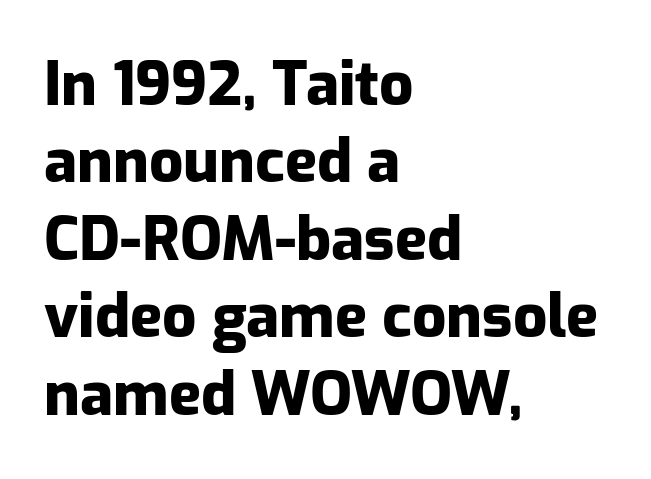
The image shows 60 px heavy sans-serif type, upright; set left-aligned, normal line spacing (1.29x), normal letter spacing, not underlined; low stroke contrast and a medium x-height.
